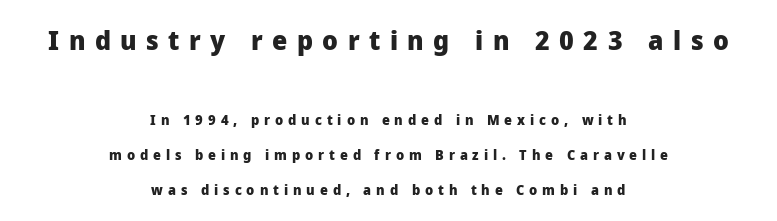
{"italic": "no", "bold": "yes", "underline": "no", "align": "center", "line_spacing": "loose", "line_spacing_ratio": 2.49, "letter_spacing": "wide", "letter_spacing_em": 0.35, "larger_block": "first", "size_ratio": 1.93, "glyph_px": 27}
